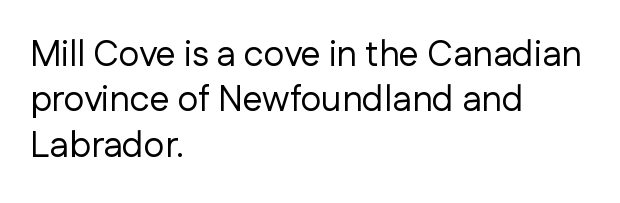
Does the type have serifs? No, each stem ends abruptly. Characters remain perfectly vertical along every line. Words appear dense and cohesive because spacing is normal. Think of a printed novel: that variable character pitch is what you see here. Leading: standard. Words float on clear page, feet unadorned.
